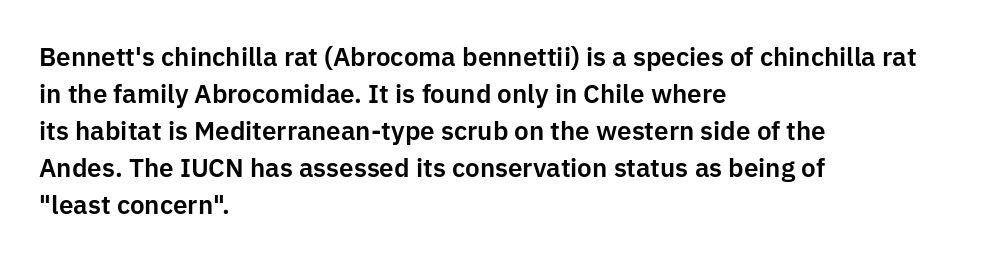
Q: Is the text italic (slanted)? A: No, it is upright.
Q: Is the text underlined? A: No.
Q: How is the paragraph aligned? A: Left-aligned.
Q: Is the spacing between letters normal or unusually wide? A: Normal.
Q: Is the spacing between lines tight, normal or loose? A: Normal.
